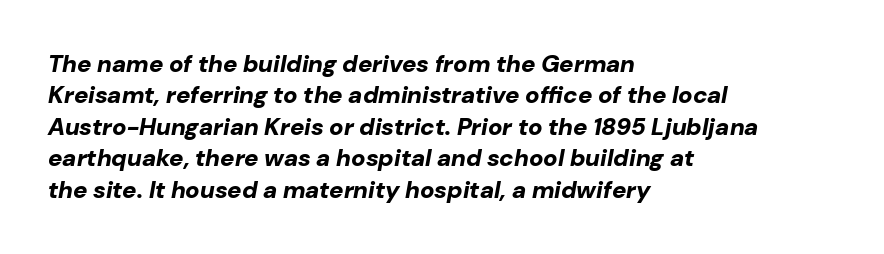
The image shows 24 px bold type, italic (leaning right); set left-aligned, normal line spacing (1.31x), normal letter spacing, not underlined.
